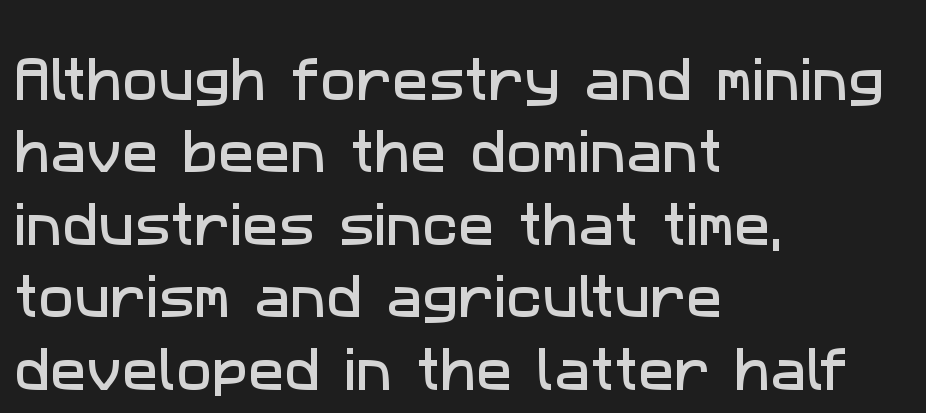
Q: Is the typeface a serif or a sans-serif typeface? A: Sans-serif.
Q: Is the text underlined? A: No.
Q: How is the paragraph aligned? A: Left-aligned.
Q: Is the spacing between letters normal or unusually wide? A: Normal.
Q: Is the spacing between lines tight, normal or loose? A: Normal.
Q: Width (condensed, normal, or wide)? A: Normal.
Q: Stroke contrast? A: Low.
Q: x-height? A: Medium.
Q: Monospaced? A: No.
